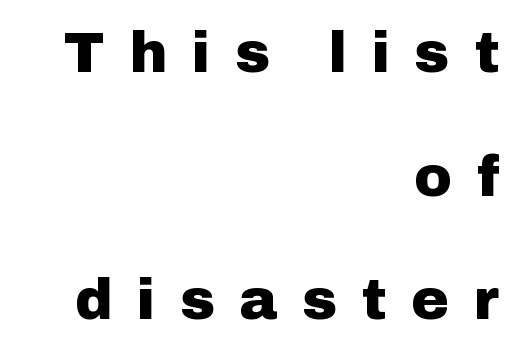
The characters display no serif detailing; their extremities are plain. Every row of glyphs terminates at an identical x-position on the right. The rendering uses natural spacing where letterforms have individual widths. A bare baseline throughout the passage. Glyph-to-glyph distance is far greater than everyday printed text.
